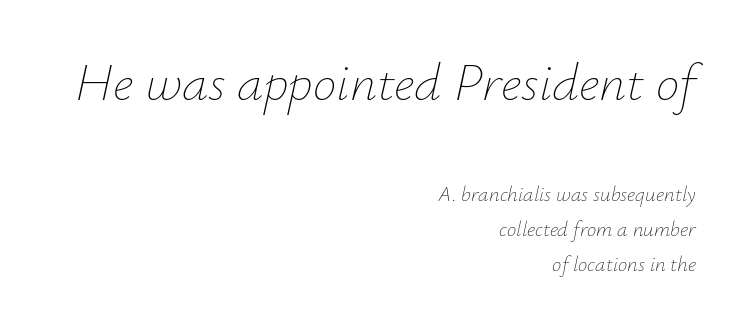
Q: Is the text bold? A: No.
Q: Is the text italic (slanted)? A: Yes, it leans right by about 12 degrees.
Q: Is the text underlined? A: No.
Q: How is the paragraph aligned? A: Right-aligned.
Q: Is the spacing between letters normal or unusually wide? A: Normal.
Q: Is the spacing between lines tight, normal or loose? A: Normal.
Q: Which block of text is set in a larger size, the first (top) or the second (bottom)? A: The first (top) one.
Q: Width (condensed, normal, or wide)? A: Normal.
Q: Stroke contrast? A: Low.
Q: x-height? A: Small.
Q: Monospaced? A: No.
